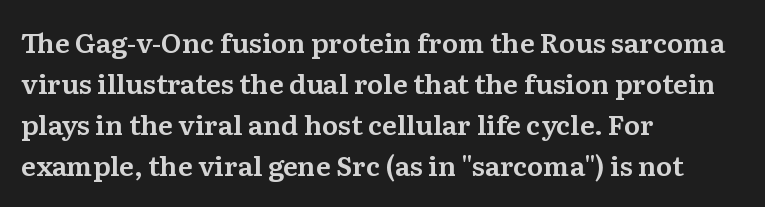
Q: Is the text italic (slanted)? A: No, it is upright.
Q: Is the text underlined? A: No.
Q: How is the paragraph aligned? A: Left-aligned.
Q: Is the spacing between letters normal or unusually wide? A: Normal.
Q: Is the spacing between lines tight, normal or loose? A: Normal.
